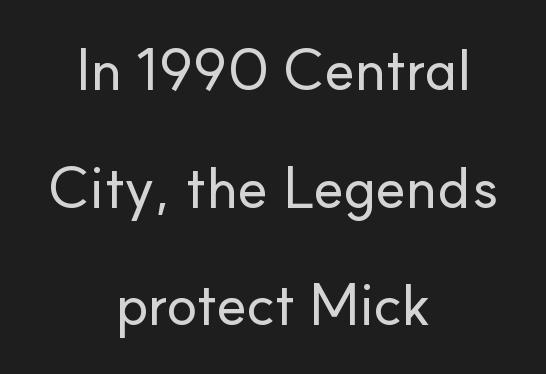
{"serif": "no", "italic": "no", "width": "normal", "stroke_contrast": "low", "x_height": "small", "monospaced": "no", "underline": "no", "align": "center", "line_spacing": "loose", "line_spacing_ratio": 2.03, "letter_spacing": "normal", "letter_spacing_em": 0.0, "glyph_px": 58}
